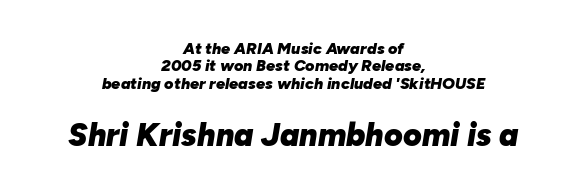
The image shows 32 px heavy type, italic (leaning right); set centered, tight line spacing (1.08x), normal letter spacing, not underlined; the second (bottom) block is 2.0x larger; low stroke contrast and a medium x-height.
